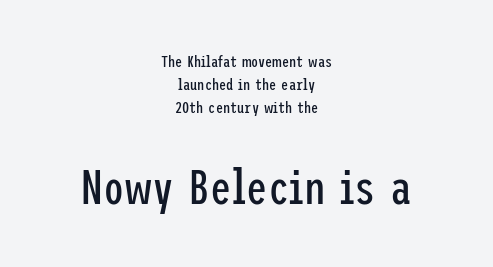
The image shows 48 px regular-weight, condensed sans-serif type, upright; set centered, normal line spacing (1.44x), normal letter spacing, not underlined; the second (bottom) block is 3.0x larger; low stroke contrast and a medium x-height.
